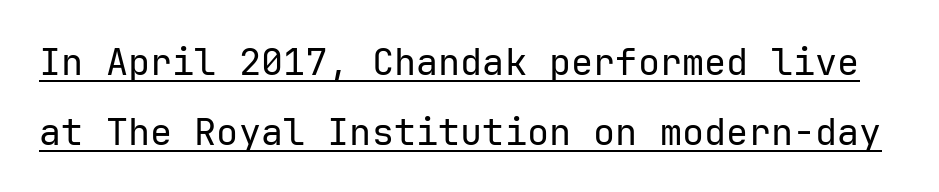
Is this a heavy cut? Hardly; it is regular or lighter. Nope, no serifs anywhere on these letters. These lines keep a tight, regular rhythm from letter to letter. Characters remain perfectly vertical along every line. Caption: lettering with a line underneath.
